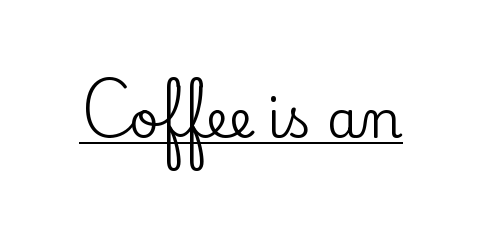
Q: Is the text italic (slanted)? A: No, it is upright.
Q: Is the typeface a serif or a sans-serif typeface? A: Serif.
Q: Is the text underlined? A: Yes.
Q: Is the spacing between letters normal or unusually wide? A: Normal.
Q: Width (condensed, normal, or wide)? A: Normal.
Q: Stroke contrast? A: Low.
Q: x-height? A: Small.
Q: Monospaced? A: No.
